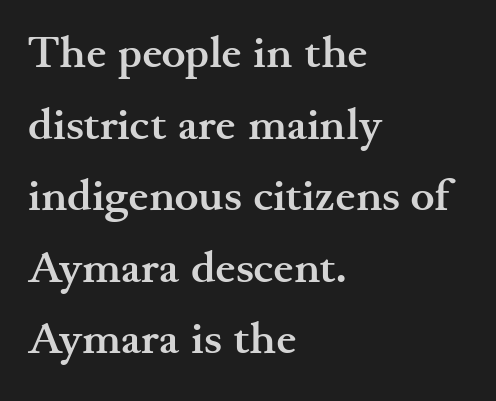
This is the regular roman posture of the typeface. Note the varied advance widths — an 'i' is clearly narrower than an 'm'. There is no visible air inserted between adjacent glyphs. A typesetter would call this leading conventional body-copy spacing. Horizontal alignment here is leftward, the default for most running prose.
